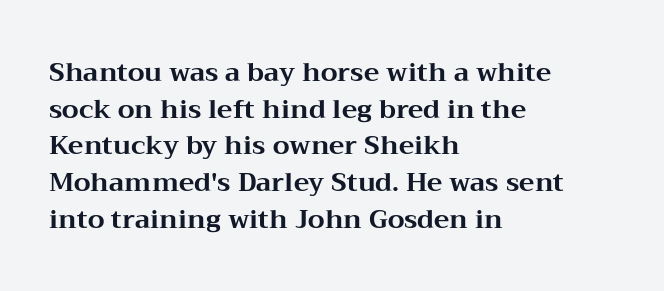
Caption: multi-line text, flush left, ragged right. Look at the tracking — it's just the regular setting, nothing added. Upright lettering throughout. The passage shown is emphatically bold. The passage shown is not underscored anywhere.
